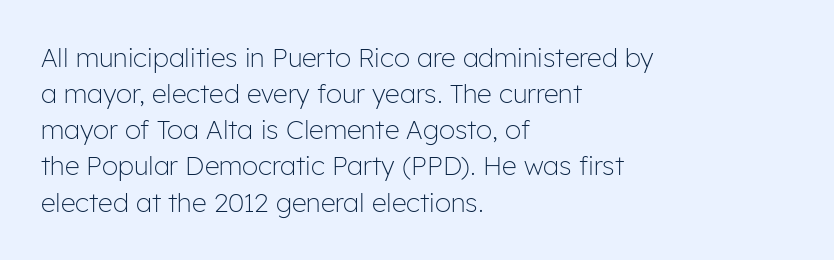
Q: Is the text bold? A: No.
Q: Is the text italic (slanted)? A: No, it is upright.
Q: Is the text underlined? A: No.
Q: How is the paragraph aligned? A: Left-aligned.
Q: Is the spacing between letters normal or unusually wide? A: Normal.
Q: Is the spacing between lines tight, normal or loose? A: Normal.
